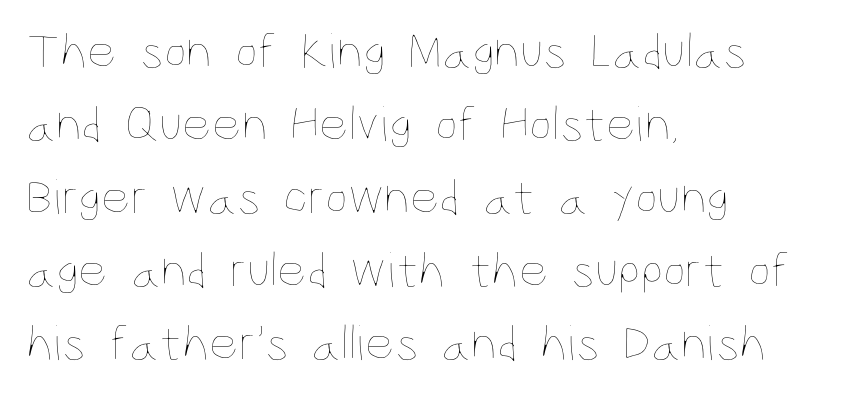
The image shows 51 px thin, condensed type, upright; set left-aligned, normal line spacing (1.43x), normal letter spacing, not underlined; low stroke contrast and a large x-height.
